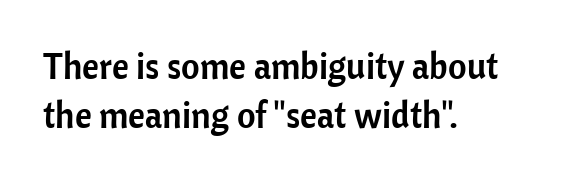
The image shows 36 px sans-serif type, upright; set left-aligned, normal line spacing (1.36x), normal letter spacing, not underlined; low stroke contrast and a medium x-height.
